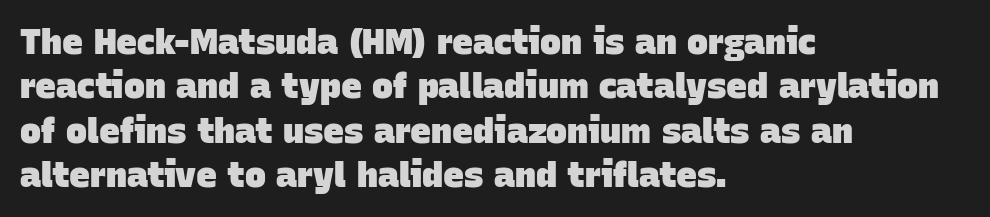
These words are printed bold, with thick strokes throughout. If you drew a ruler down the left edge, every line would touch it. The gap between lines stays unmarked. The letterforms sit shoulder to shoulder at normal distance. The passage shown is typed in a proportional face where columns would drift.
